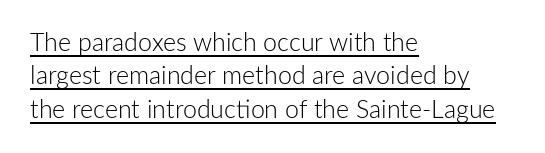
The image shows 25 px text type, upright; set left-aligned, normal line spacing (1.34x), normal letter spacing, underlined.
